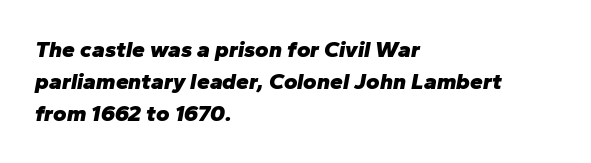
Q: Is the text bold? A: Yes.
Q: Is the text italic (slanted)? A: Yes, it leans right by about 10 degrees.
Q: Is the text underlined? A: No.
Q: How is the paragraph aligned? A: Left-aligned.
Q: Is the spacing between letters normal or unusually wide? A: Normal.
Q: Is the spacing between lines tight, normal or loose? A: Normal.
